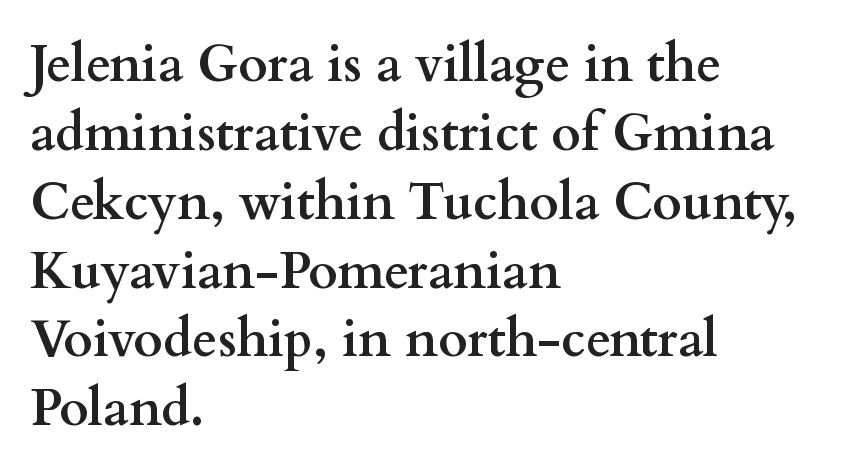
{"serif": "yes", "italic": "no", "bold": "yes", "weight": "semibold", "width": "wide", "stroke_contrast": "medium", "x_height": "small", "monospaced": "no", "underline": "no", "align": "left", "line_spacing": "normal", "line_spacing_ratio": 1.35, "letter_spacing": "normal", "letter_spacing_em": 0.0, "glyph_px": 51}
